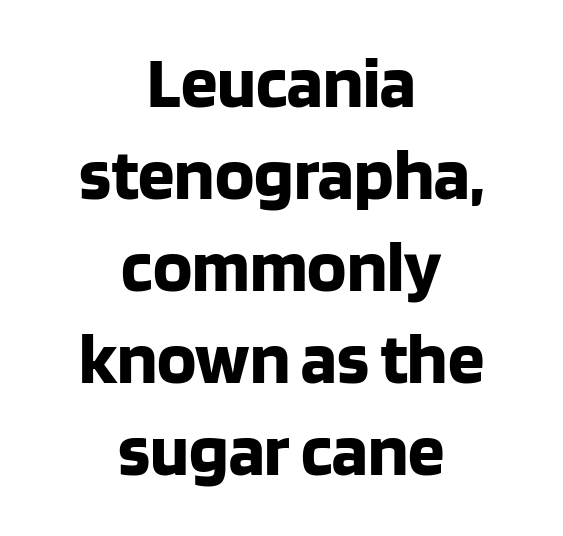
Q: Is the text bold? A: Yes.
Q: Is the text italic (slanted)? A: No, it is upright.
Q: Is the typeface a serif or a sans-serif typeface? A: Sans-serif.
Q: Is the text underlined? A: No.
Q: How is the paragraph aligned? A: Centered.
Q: Is the spacing between letters normal or unusually wide? A: Normal.
Q: Is the spacing between lines tight, normal or loose? A: Normal.
Q: Width (condensed, normal, or wide)? A: Normal.
Q: Stroke contrast? A: Low.
Q: x-height? A: Large.
Q: Monospaced? A: No.
